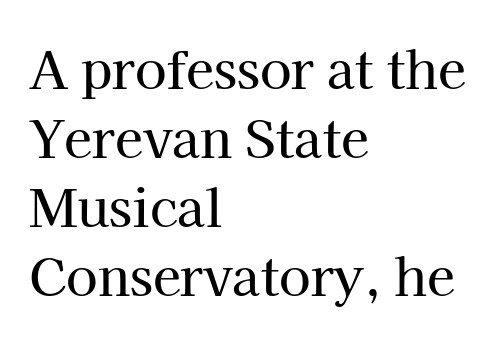
Each new line begins a customary step beneath the previous one. Caption: multi-line text, flush left, ragged right. Examine the stroke ends and you'll spot serifs. Honestly, there is no underline to notice here at all. Italic? Not at all — the glyphs are vertical. Does extra space separate the letters? No, they use regular spacing.
